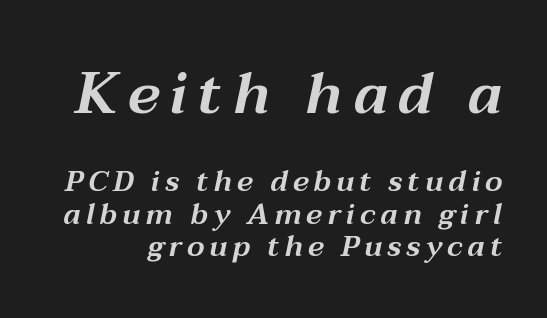
Q: Is the text italic (slanted)? A: Yes, it leans right by about 12 degrees.
Q: Is the text underlined? A: No.
Q: Is the spacing between lines tight, normal or loose? A: Tight.
Q: Which block of text is set in a larger size, the first (top) or the second (bottom)? A: The first (top) one.
Q: Width (condensed, normal, or wide)? A: Wide.
Q: Stroke contrast? A: Medium.
Q: x-height? A: Medium.
Q: Monospaced? A: No.
